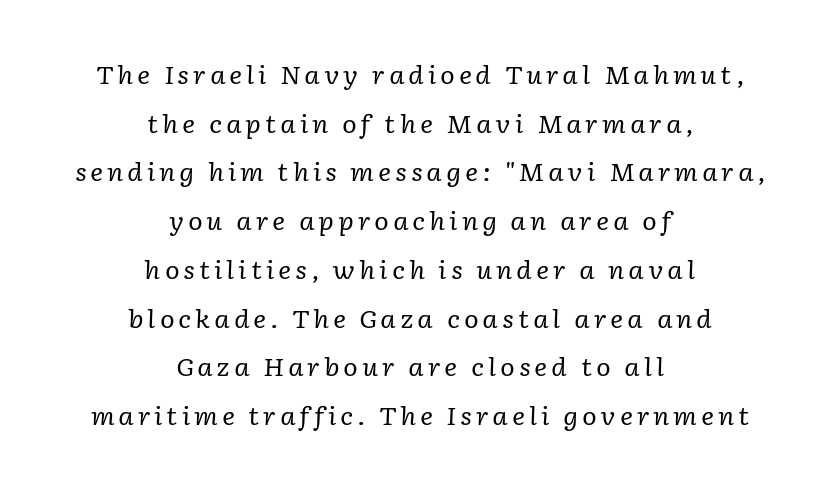
Bare-footed words on every line. The passage shown stacks its lines with a broad gap. Horizontally, the lines are justified to the midpoint only. In terms of posture, this sample is oblique. The weight tops out at a normal text grade.
